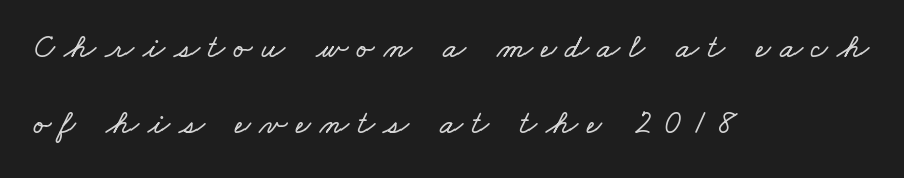
Q: Is the text underlined? A: No.
Q: How is the paragraph aligned? A: Left-aligned.
Q: Is the spacing between letters normal or unusually wide? A: Unusually wide.
Q: Is the spacing between lines tight, normal or loose? A: Loose.
Q: Width (condensed, normal, or wide)? A: Wide.
Q: Stroke contrast? A: Low.
Q: x-height? A: Small.
Q: Monospaced? A: No.
